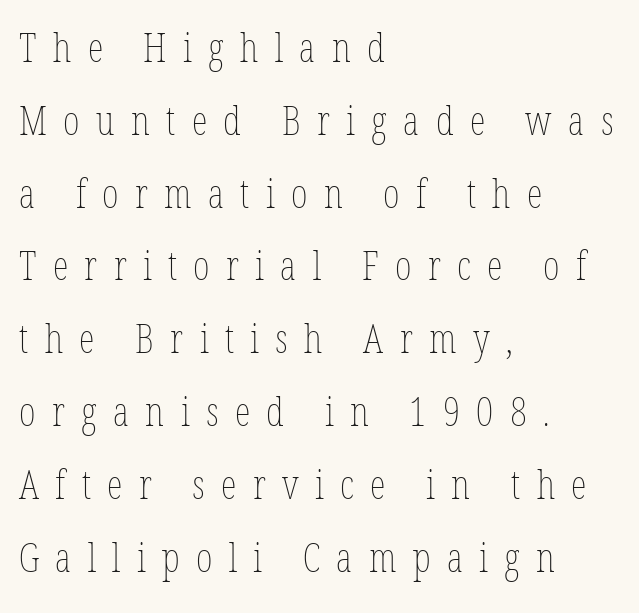
Q: Is the text bold? A: No.
Q: Is the text italic (slanted)? A: No, it is upright.
Q: Is the text underlined? A: No.
Q: How is the paragraph aligned? A: Left-aligned.
Q: Is the spacing between letters normal or unusually wide? A: Unusually wide.
Q: Width (condensed, normal, or wide)? A: Condensed.
Q: Stroke contrast? A: Low.
Q: x-height? A: Medium.
Q: Monospaced? A: No.
